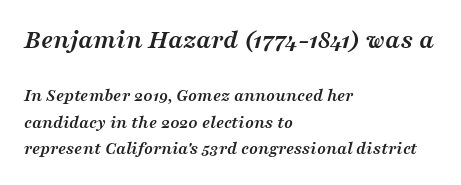
The image shows 27 px bold type, italic (leaning right); set left-aligned, normal line spacing (1.47x), normal letter spacing, not underlined; the first (top) block is 1.5x larger.
